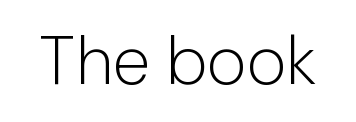
The image shows 68 px light sans-serif type, upright; set normal letter spacing, not underlined; low stroke contrast and a medium x-height.
